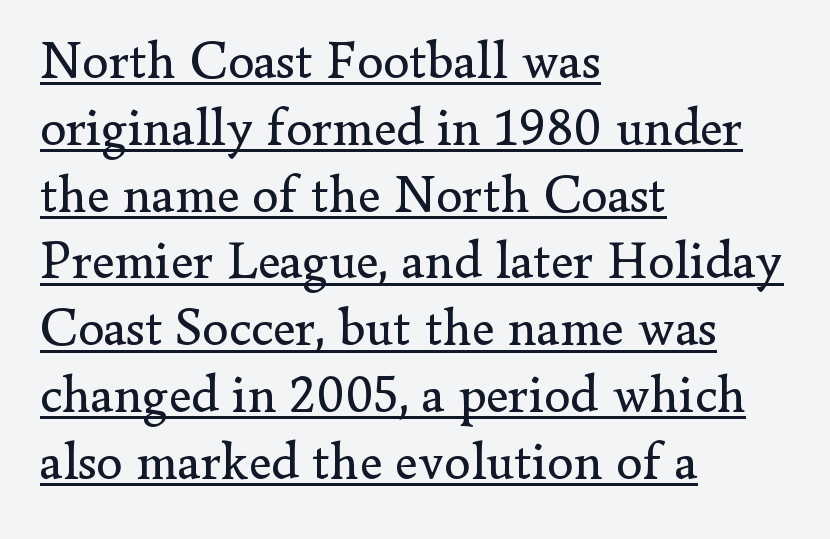
Q: Is the text bold? A: No.
Q: Is the text italic (slanted)? A: No, it is upright.
Q: Is the typeface a serif or a sans-serif typeface? A: Serif.
Q: Is the text underlined? A: Yes.
Q: How is the paragraph aligned? A: Left-aligned.
Q: Is the spacing between letters normal or unusually wide? A: Normal.
Q: Is the spacing between lines tight, normal or loose? A: Normal.
Q: Width (condensed, normal, or wide)? A: Normal.
Q: Stroke contrast? A: Low.
Q: x-height? A: Small.
Q: Monospaced? A: No.
